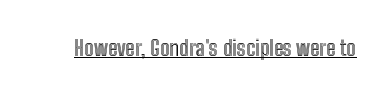
The image shows 21 px text type, upright; set normal letter spacing, underlined.
